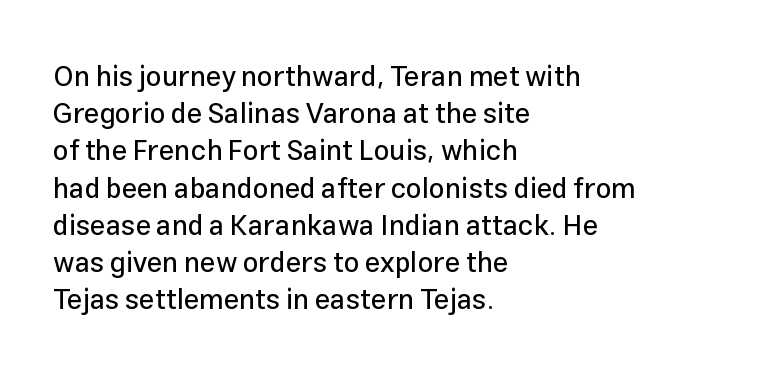
The image shows 28 px sans-serif type, upright; set left-aligned, normal line spacing (1.33x), normal letter spacing, not underlined; low stroke contrast and a medium x-height.
